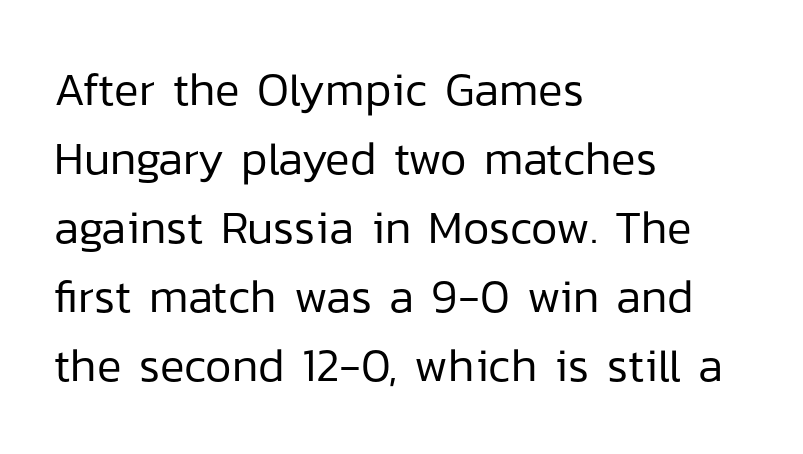
Q: Is the text bold? A: No.
Q: Is the text italic (slanted)? A: No, it is upright.
Q: Is the typeface a serif or a sans-serif typeface? A: Sans-serif.
Q: Is the text underlined? A: No.
Q: How is the paragraph aligned? A: Left-aligned.
Q: Is the spacing between letters normal or unusually wide? A: Normal.
Q: Is the spacing between lines tight, normal or loose? A: Normal.
Q: Width (condensed, normal, or wide)? A: Normal.
Q: Stroke contrast? A: Low.
Q: x-height? A: Medium.
Q: Monospaced? A: No.
